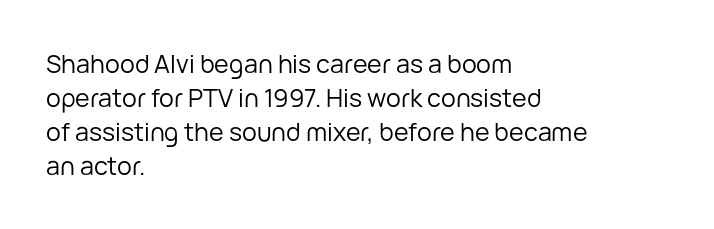
Q: Is the text bold? A: No.
Q: Is the text italic (slanted)? A: No, it is upright.
Q: Is the text underlined? A: No.
Q: How is the paragraph aligned? A: Left-aligned.
Q: Is the spacing between letters normal or unusually wide? A: Normal.
Q: Is the spacing between lines tight, normal or loose? A: Normal.
